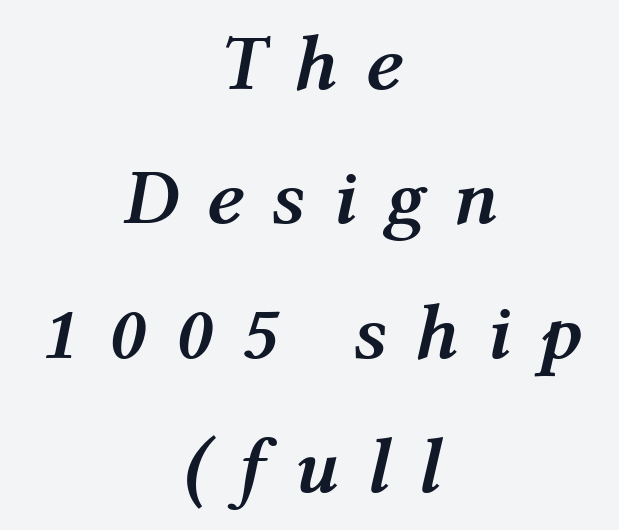
The image shows 79 px semibold type, italic (leaning right); set centered, normal line spacing (1.7x), unusually wide letter spacing (+0.35 em), not underlined; medium stroke contrast and a medium x-height.
